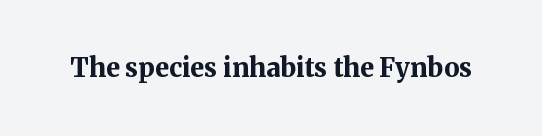
The image shows 26 px bold type, upright; set normal letter spacing, not underlined.
